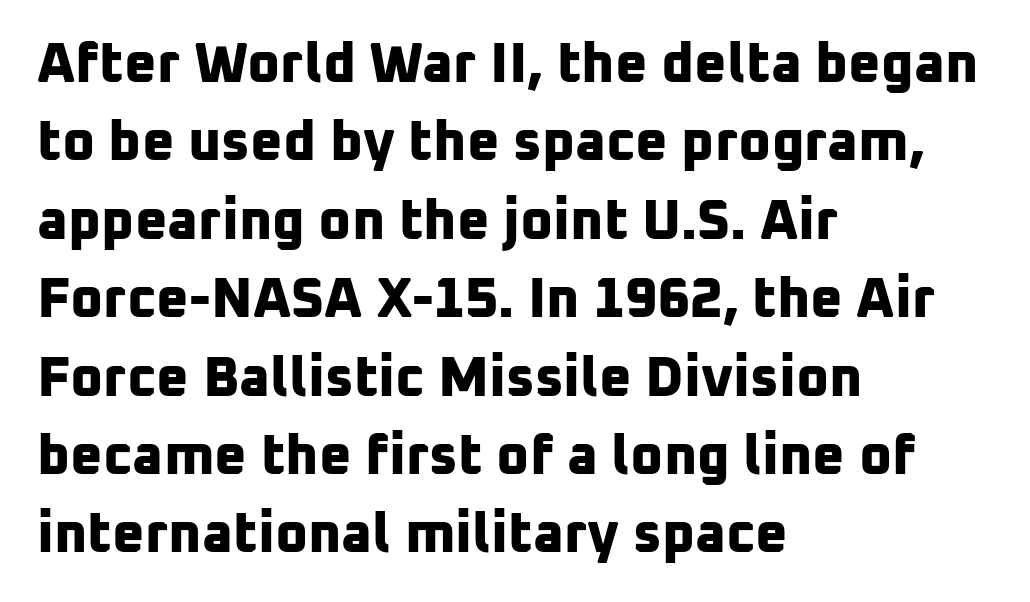
{"serif": "no", "bold": "yes", "weight": "bold", "width": "normal", "stroke_contrast": "low", "x_height": "medium", "monospaced": "no", "underline": "no", "align": "left", "line_spacing": "normal", "line_spacing_ratio": 1.4, "letter_spacing": "normal", "letter_spacing_em": 0.0, "glyph_px": 56}
